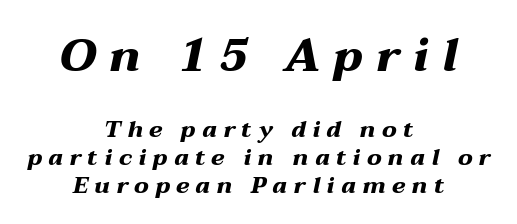
{"italic": "yes", "lean": "right", "slant_degrees": 12, "bold": "yes", "weight": "heavy", "width": "wide", "stroke_contrast": "medium", "x_height": "medium", "monospaced": "no", "underline": "no", "align": "center", "line_spacing_ratio": 1.22, "letter_spacing": "wide", "letter_spacing_em": 0.27, "larger_block": "first", "size_ratio": 2.0, "glyph_px": 46}
